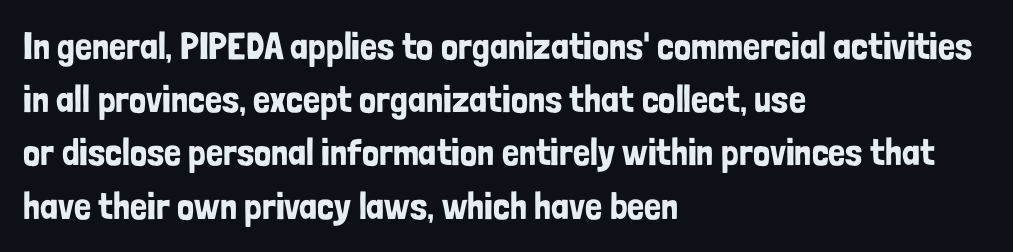
Q: Is the text italic (slanted)? A: No, it is upright.
Q: Is the typeface a serif or a sans-serif typeface? A: Sans-serif.
Q: Is the text underlined? A: No.
Q: How is the paragraph aligned? A: Left-aligned.
Q: Is the spacing between letters normal or unusually wide? A: Normal.
Q: Is the spacing between lines tight, normal or loose? A: Normal.
Q: Width (condensed, normal, or wide)? A: Condensed.
Q: Stroke contrast? A: Low.
Q: x-height? A: Medium.
Q: Monospaced? A: No.
